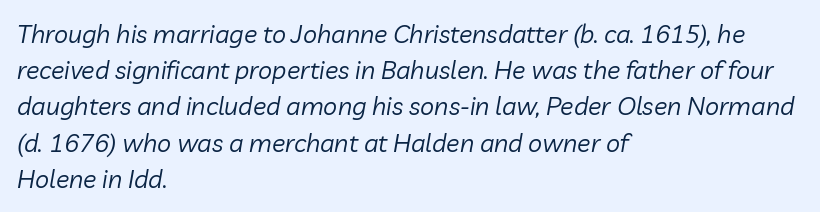
{"italic": "yes", "lean": "right", "slant_degrees": 10, "bold": "no", "underline": "no", "align": "left", "line_spacing": "normal", "line_spacing_ratio": 1.45, "letter_spacing": "normal", "letter_spacing_em": 0.0, "glyph_px": 25}
